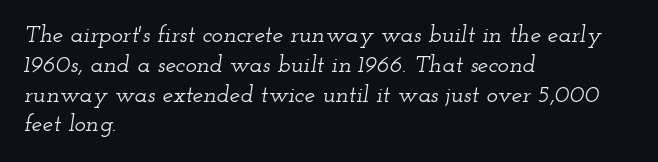
The image shows 24 px text type, italic (leaning right); set left-aligned, line spacing 1.24x, normal letter spacing, not underlined.
